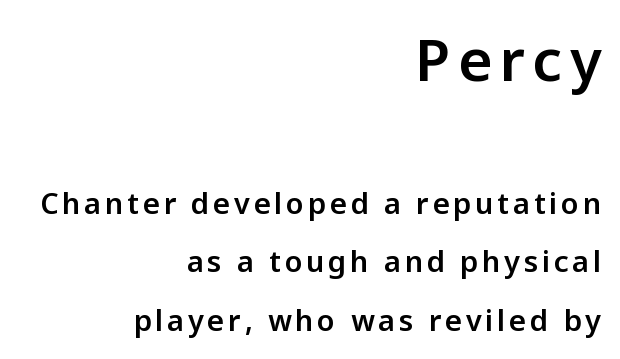
The image shows 58 px sans-serif type, upright; set right-aligned, loose line spacing (2.02x), not underlined; the first (top) block is 2.0x larger; low stroke contrast and a medium x-height.
